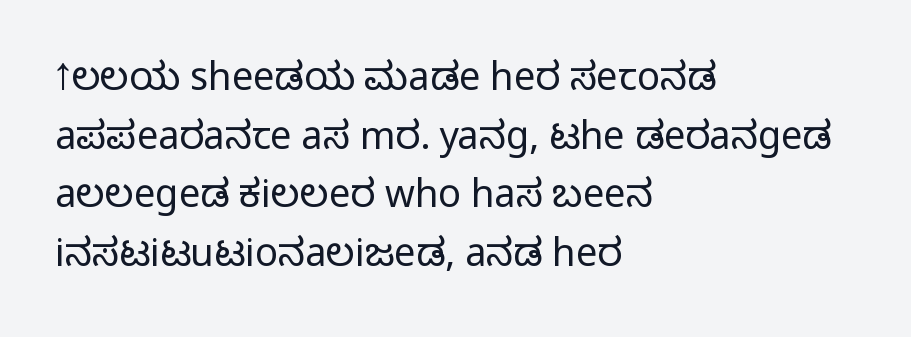
{"serif": "no", "italic": "no", "bold": "no", "weight": "regular", "width": "condensed", "stroke_contrast": "low", "x_height": "large", "monospaced": "no", "underline": "no", "align": "left", "line_spacing": "normal", "line_spacing_ratio": 1.54, "letter_spacing": "normal", "letter_spacing_em": 0.0, "glyph_px": 38}
